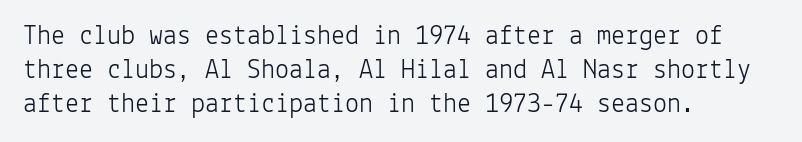
Stroke terminals: plain, sans-serif. You could count columns in this text — the font is strictly monospaced. Stroke thickness stays within the range of a standard reading face or lighter. A typesetter would call this zero additional tracking. Every row of glyphs begins at an identical x-position on the left. Designer's note — italics off, roman on.
